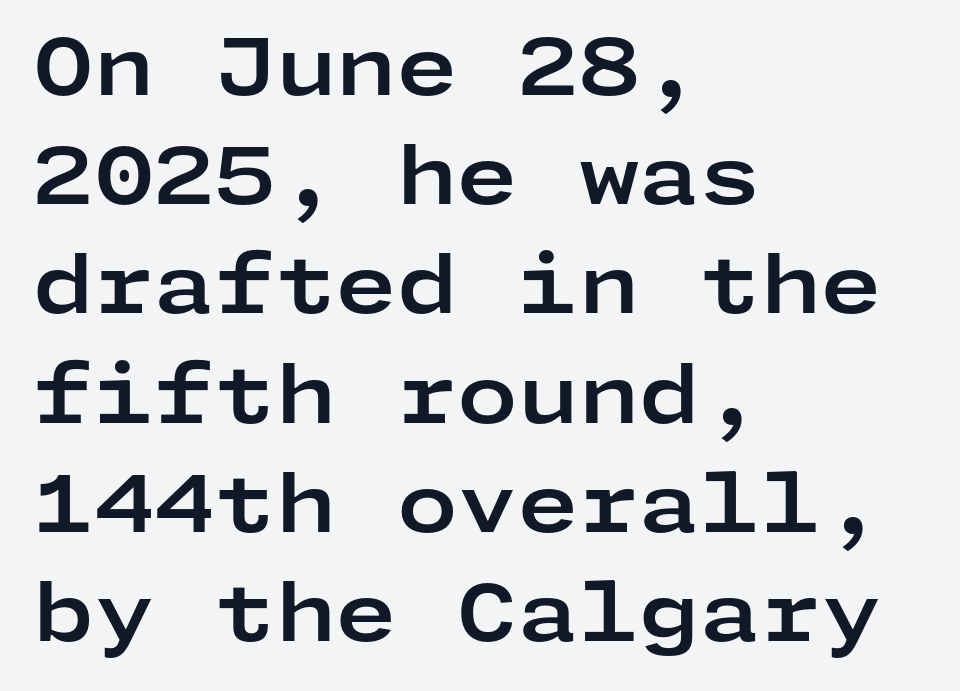
All the whitespace from short lines collects on the right. The baseline area is clear. Leading matches the norm, producing a regular column. The letters stand straight up with perfectly vertical stems. Heavy-handed strokes throughout: this text is bold. Here the glyphs are tracked normally, forming tight word shapes.
